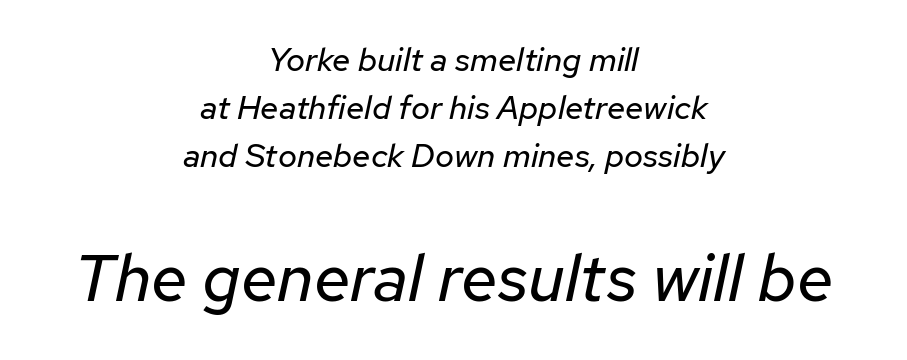
Q: Is the text bold? A: No.
Q: Is the text italic (slanted)? A: Yes, it leans right by about 12 degrees.
Q: Is the text underlined? A: No.
Q: How is the paragraph aligned? A: Centered.
Q: Is the spacing between letters normal or unusually wide? A: Normal.
Q: Is the spacing between lines tight, normal or loose? A: Normal.
Q: Which block of text is set in a larger size, the first (top) or the second (bottom)? A: The second (bottom) one.
Q: Width (condensed, normal, or wide)? A: Normal.
Q: Stroke contrast? A: Low.
Q: x-height? A: Medium.
Q: Monospaced? A: No.
